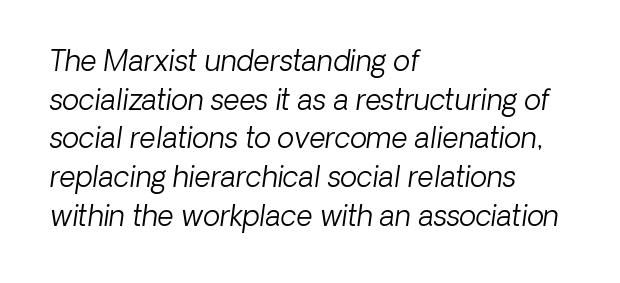
{"serif": "no", "bold": "no", "weight": "light", "width": "normal", "stroke_contrast": "low", "x_height": "medium", "monospaced": "no", "underline": "no", "align": "left", "line_spacing": "normal", "line_spacing_ratio": 1.38, "letter_spacing": "normal", "letter_spacing_em": 0.0, "glyph_px": 28}
